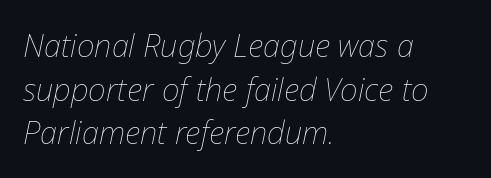
{"italic": "yes", "lean": "right", "slant_degrees": 12, "bold": "no", "weight": "thin", "width": "normal", "stroke_contrast": "low", "x_height": "medium", "monospaced": "no", "underline": "no", "align": "left", "line_spacing": "normal", "line_spacing_ratio": 1.41, "letter_spacing": "normal", "letter_spacing_em": 0.0, "glyph_px": 31}
